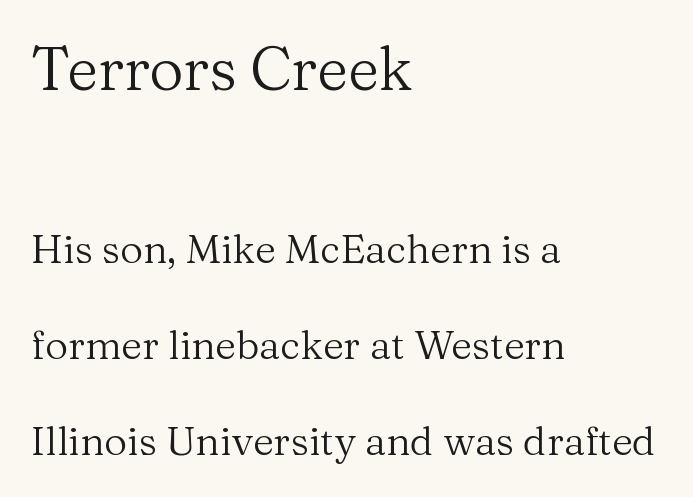
{"serif": "yes", "italic": "no", "bold": "no", "weight": "regular", "width": "normal", "stroke_contrast": "medium", "x_height": "medium", "monospaced": "no", "underline": "no", "align": "left", "line_spacing": "loose", "line_spacing_ratio": 2.4, "letter_spacing": "normal", "letter_spacing_em": 0.0, "larger_block": "first", "size_ratio": 1.5, "glyph_px": 60}
